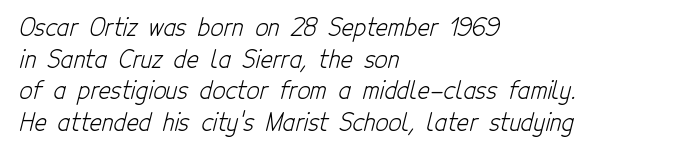
Nothing heavy about these letters — not bold at all. You could call the tracking neutral — neither tight nor loose. Is there much room between lines? A standard amount, neither cramped nor airy. Horizontally, the lines are justified to the leading edge only.
